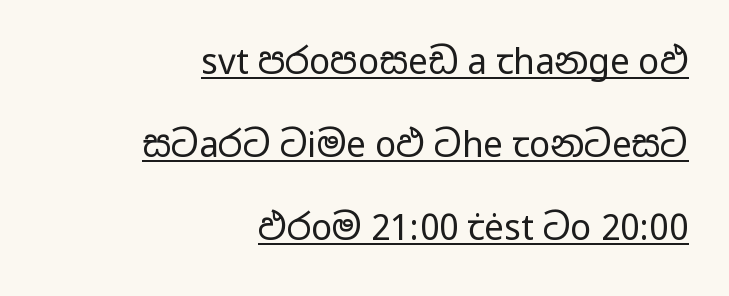
Q: Is the text bold? A: No.
Q: Is the text italic (slanted)? A: No, it is upright.
Q: Is the typeface a serif or a sans-serif typeface? A: Sans-serif.
Q: Is the text underlined? A: Yes.
Q: How is the paragraph aligned? A: Right-aligned.
Q: Is the spacing between letters normal or unusually wide? A: Normal.
Q: Is the spacing between lines tight, normal or loose? A: Loose.
Q: Width (condensed, normal, or wide)? A: Wide.
Q: Stroke contrast? A: Low.
Q: x-height? A: Medium.
Q: Monospaced? A: No.
